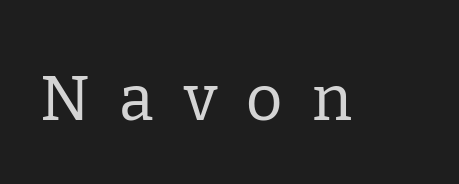
Q: Is the text bold? A: No.
Q: Is the text italic (slanted)? A: No, it is upright.
Q: Is the typeface a serif or a sans-serif typeface? A: Serif.
Q: Is the text underlined? A: No.
Q: Is the spacing between letters normal or unusually wide? A: Unusually wide.
Q: Width (condensed, normal, or wide)? A: Normal.
Q: Stroke contrast? A: Low.
Q: x-height? A: Medium.
Q: Monospaced? A: No.
